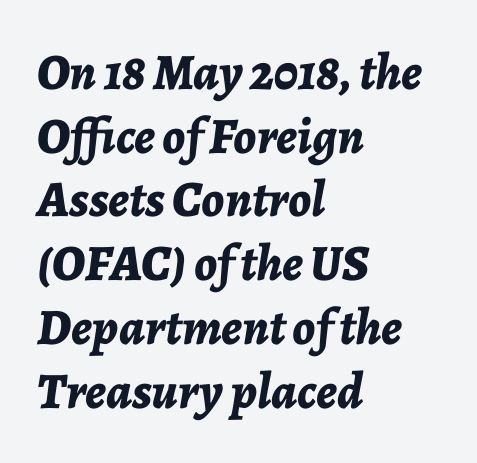
Q: Is the text bold? A: Yes.
Q: Is the text italic (slanted)? A: Yes, it leans right by about 7 degrees.
Q: Is the text underlined? A: No.
Q: How is the paragraph aligned? A: Left-aligned.
Q: Is the spacing between letters normal or unusually wide? A: Normal.
Q: Is the spacing between lines tight, normal or loose? A: Normal.
Q: Width (condensed, normal, or wide)? A: Normal.
Q: Stroke contrast? A: Low.
Q: x-height? A: Medium.
Q: Monospaced? A: No.
